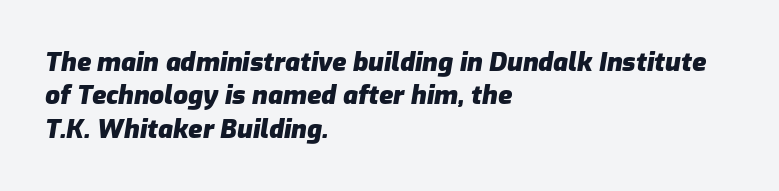
The image shows 26 px bold type, italic (leaning right); set left-aligned, normal line spacing (1.28x), normal letter spacing, not underlined.
